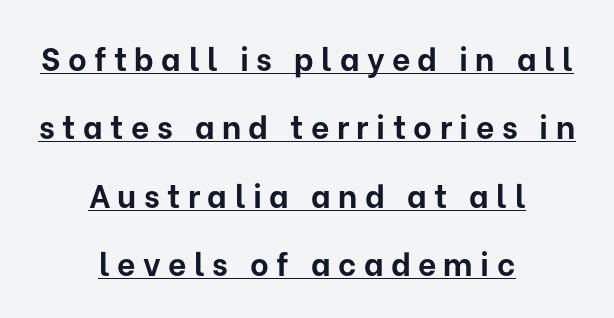
{"serif": "no", "italic": "no", "bold": "yes", "weight": "bold", "width": "normal", "stroke_contrast": "low", "x_height": "medium", "monospaced": "no", "underline": "yes", "align": "center", "line_spacing": "loose", "line_spacing_ratio": 2.14, "letter_spacing": "wide", "letter_spacing_em": 0.23, "glyph_px": 32}
